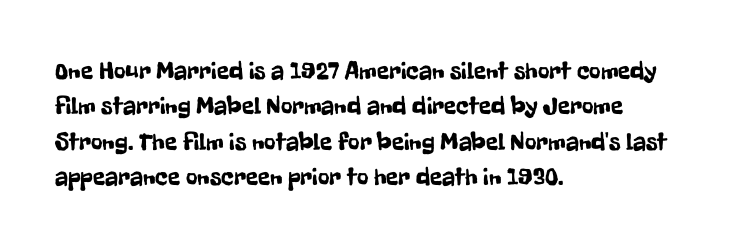
The image shows 25 px text type, upright; set left-aligned, normal line spacing (1.42x), normal letter spacing, not underlined.
